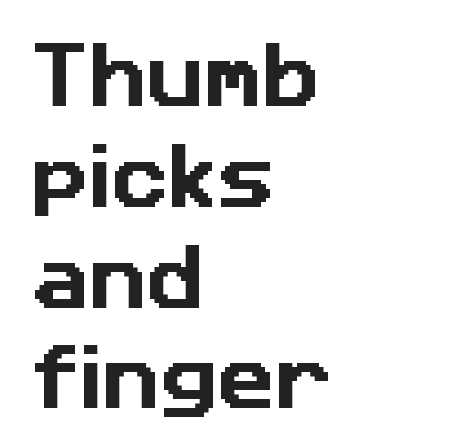
The image shows 71 px sans-serif type; set left-aligned, normal line spacing (1.42x), normal letter spacing, not underlined; low stroke contrast and a medium x-height.
